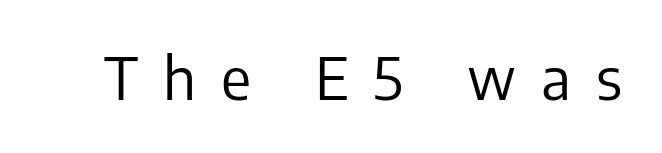
Q: Is the text bold? A: No.
Q: Is the text italic (slanted)? A: No, it is upright.
Q: Is the typeface a serif or a sans-serif typeface? A: Sans-serif.
Q: Is the text underlined? A: No.
Q: Is the spacing between letters normal or unusually wide? A: Unusually wide.
Q: Width (condensed, normal, or wide)? A: Normal.
Q: Stroke contrast? A: Low.
Q: x-height? A: Medium.
Q: Monospaced? A: No.
